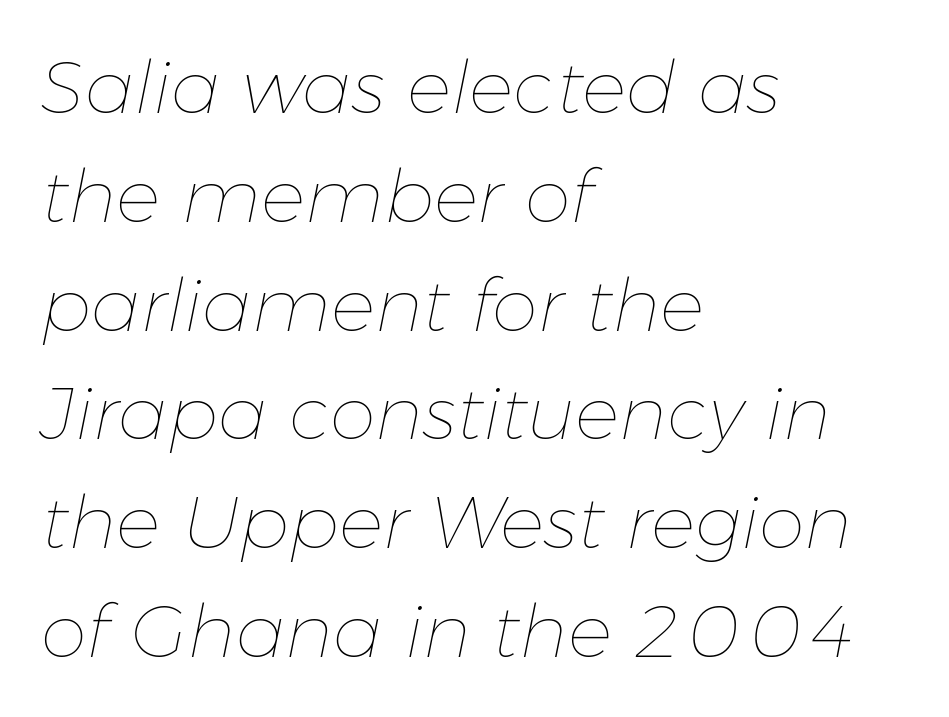
{"italic": "yes", "lean": "right", "slant_degrees": 11, "bold": "no", "weight": "thin", "width": "normal", "stroke_contrast": "low", "x_height": "medium", "monospaced": "no", "underline": "no", "align": "left", "line_spacing": "normal", "line_spacing_ratio": 1.47, "letter_spacing": "normal", "letter_spacing_em": 0.0, "glyph_px": 74}
